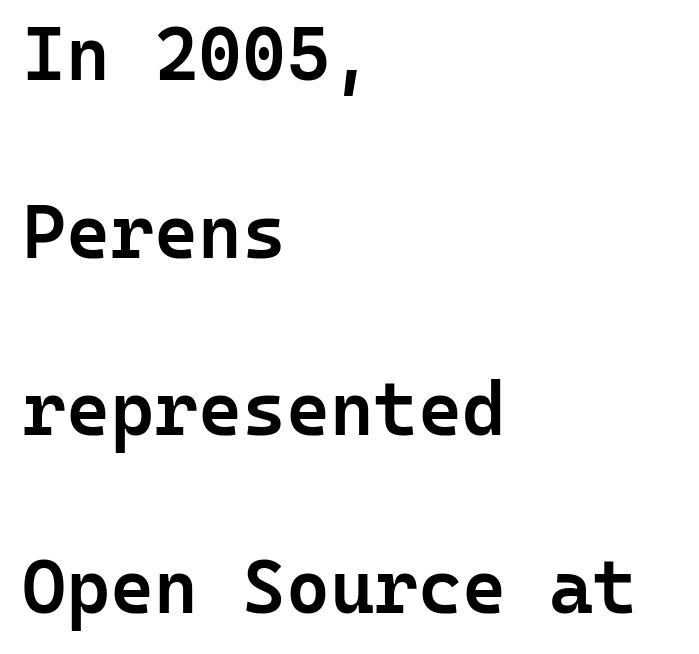
The image shows 75 px semibold sans-serif type, upright, monospaced; set left-aligned, loose line spacing (2.37x), normal letter spacing, not underlined; low stroke contrast and a medium x-height.
